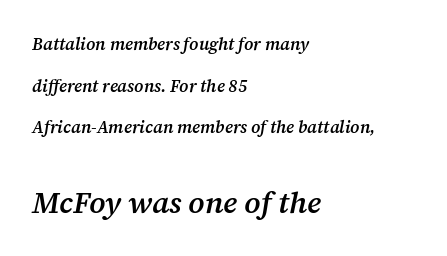
Is this a sans? No — the strokes have serifs. Clear beneath every line of the passage. Note the varied advance widths — an 'i' is clearly narrower than an 'm'. Tracking value appears to be zero — textbook default spacing. A typesetter would call this leading open, well beyond the default.
